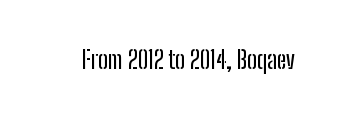
Observe the ordinary spacing: letters are neighbours, not strangers. Underline: absent. Rendered with straight, roman letterforms.
